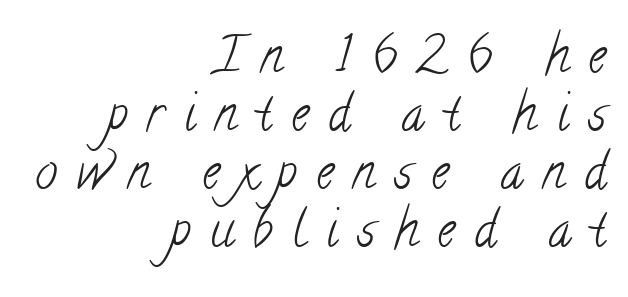
Is this a fixed-width face? No — the glyphs have proportional, varying widths. Stroke mass is kept to a normal reading level or below. The gaps between neighbouring characters are conspicuously large. The space directly below the letters is spotless. The ragged edge is on the left, which tells us the setting is flush right.
